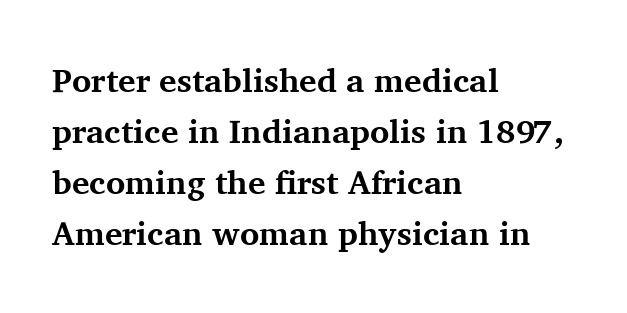
Q: Is the text bold? A: Yes.
Q: Is the text italic (slanted)? A: No, it is upright.
Q: Is the typeface a serif or a sans-serif typeface? A: Serif.
Q: Is the text underlined? A: No.
Q: How is the paragraph aligned? A: Left-aligned.
Q: Is the spacing between letters normal or unusually wide? A: Normal.
Q: Is the spacing between lines tight, normal or loose? A: Normal.
Q: Width (condensed, normal, or wide)? A: Normal.
Q: Stroke contrast? A: Medium.
Q: x-height? A: Medium.
Q: Monospaced? A: No.
